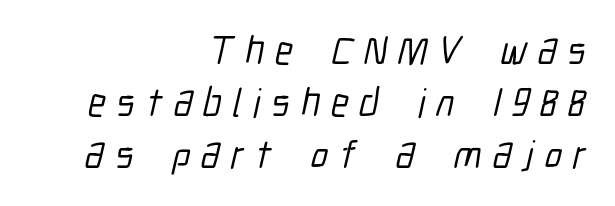
{"serif": "no", "width": "condensed", "stroke_contrast": "low", "x_height": "medium", "monospaced": "no", "underline": "no", "align": "right", "line_spacing": "normal", "line_spacing_ratio": 1.3, "letter_spacing": "wide", "letter_spacing_em": 0.27, "glyph_px": 40}
